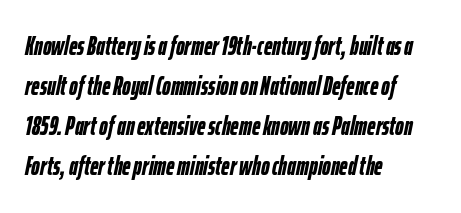
{"italic": "yes", "lean": "right", "slant_degrees": 12, "bold": "yes", "underline": "no", "align": "left", "line_spacing": "normal", "line_spacing_ratio": 1.54, "letter_spacing": "normal", "letter_spacing_em": 0.0, "glyph_px": 26}
